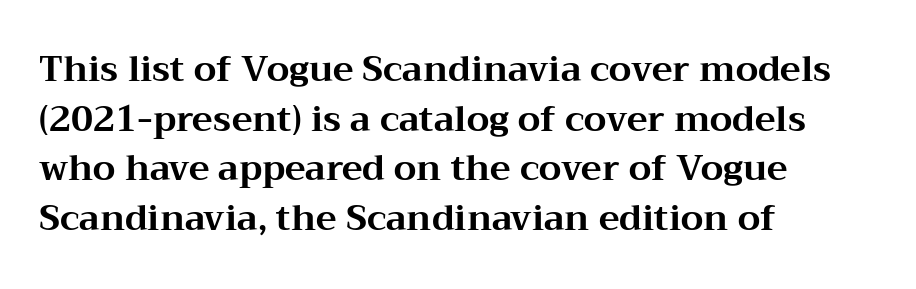
The strokes are fattened all the way to bold. A normal amount of white space separates one row of letters from the next. Do the characters align in a grid? No, the font is proportional. Every character sits straight up, as roman type does.
